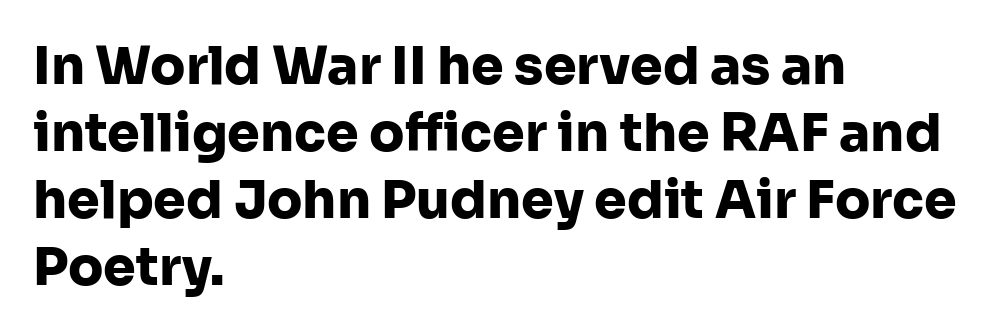
Q: Is the text bold? A: Yes.
Q: Is the text italic (slanted)? A: No, it is upright.
Q: Is the typeface a serif or a sans-serif typeface? A: Sans-serif.
Q: Is the text underlined? A: No.
Q: How is the paragraph aligned? A: Left-aligned.
Q: Is the spacing between letters normal or unusually wide? A: Normal.
Q: Is the spacing between lines tight, normal or loose? A: Normal.
Q: Width (condensed, normal, or wide)? A: Normal.
Q: Stroke contrast? A: Low.
Q: x-height? A: Medium.
Q: Monospaced? A: No.
